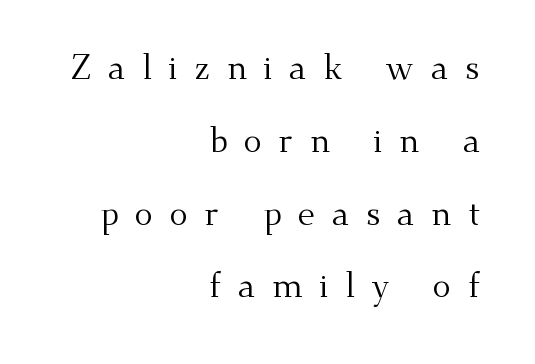
The image shows 34 px regular-weight serif type, upright; set right-aligned, loose line spacing (2.14x), unusually wide letter spacing (+0.49 em), not underlined; medium stroke contrast and a small x-height.
